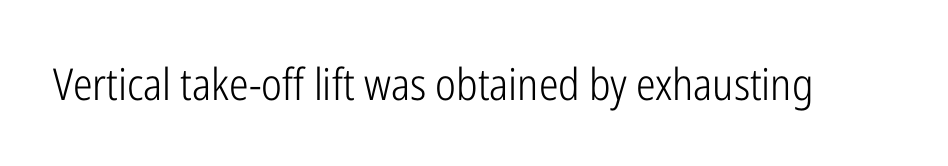
Q: Is the text bold? A: No.
Q: Is the text italic (slanted)? A: No, it is upright.
Q: Is the typeface a serif or a sans-serif typeface? A: Sans-serif.
Q: Is the text underlined? A: No.
Q: Is the spacing between letters normal or unusually wide? A: Normal.
Q: Width (condensed, normal, or wide)? A: Condensed.
Q: Stroke contrast? A: Low.
Q: x-height? A: Medium.
Q: Monospaced? A: No.
